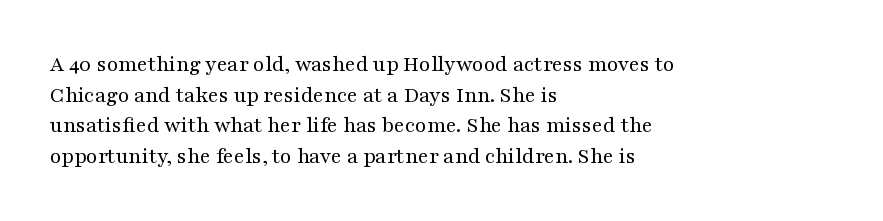
Vertical spacing — default. The text block is weighted toward the left margin, trailing off unevenly rightward. The baseline area is clear. These lines keep a tight, regular rhythm from letter to letter. No extra ink here — the face is not bold.
